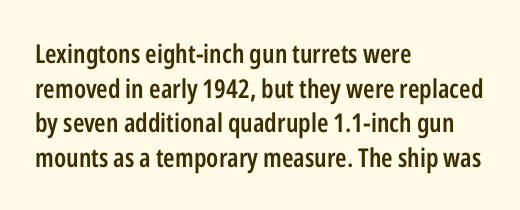
The image shows 26 px text type, upright; set left-aligned, normal line spacing (1.33x), normal letter spacing, not underlined.
